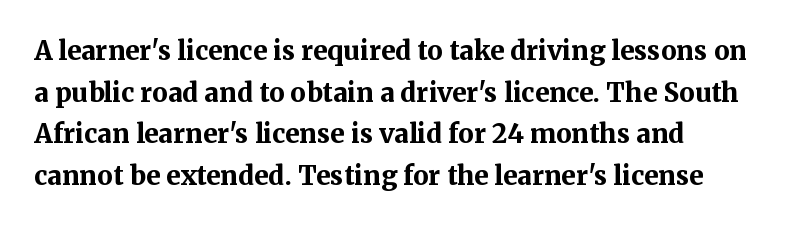
When letters stand straight like this, we call the style roman or upright. Successive baselines arrive at the customary interval. This rendering uses left alignment, leaving the right contour irregular. Notice how thick the strokes are: this is what a full bold looks like.
